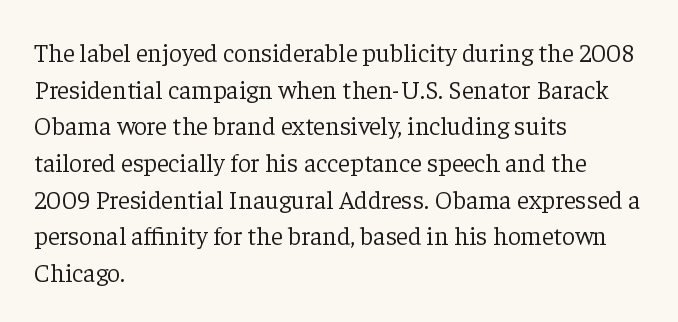
{"italic": "no", "bold": "no", "underline": "no", "align": "left", "line_spacing": "normal", "line_spacing_ratio": 1.41, "letter_spacing": "normal", "letter_spacing_em": 0.0, "glyph_px": 26}
